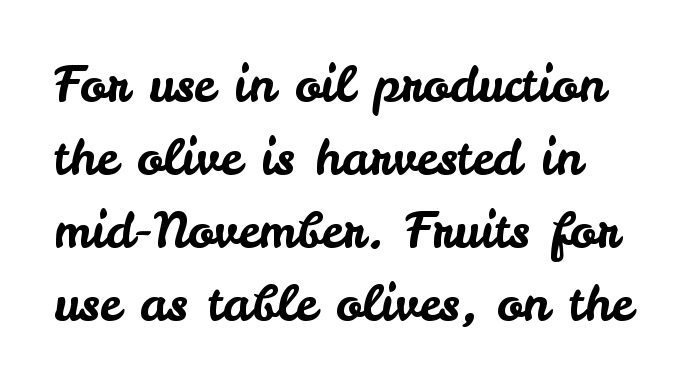
Here the glyphs are tracked normally, forming tight word shapes. Each row of text sits above clean, open space. Check where the strokes stop: nothing finishes them off — pure sans.
